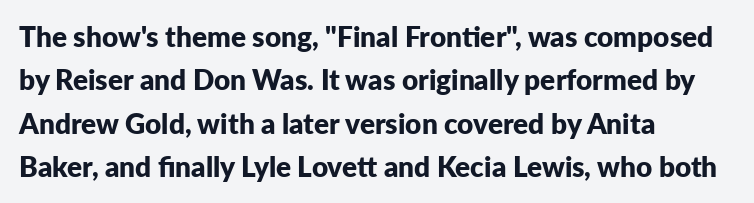
{"serif": "no", "italic": "no", "bold": "yes", "weight": "bold", "width": "normal", "stroke_contrast": "low", "x_height": "medium", "monospaced": "no", "underline": "no", "align": "left", "line_spacing": "normal", "line_spacing_ratio": 1.55, "letter_spacing": "normal", "letter_spacing_em": 0.0, "glyph_px": 28}
